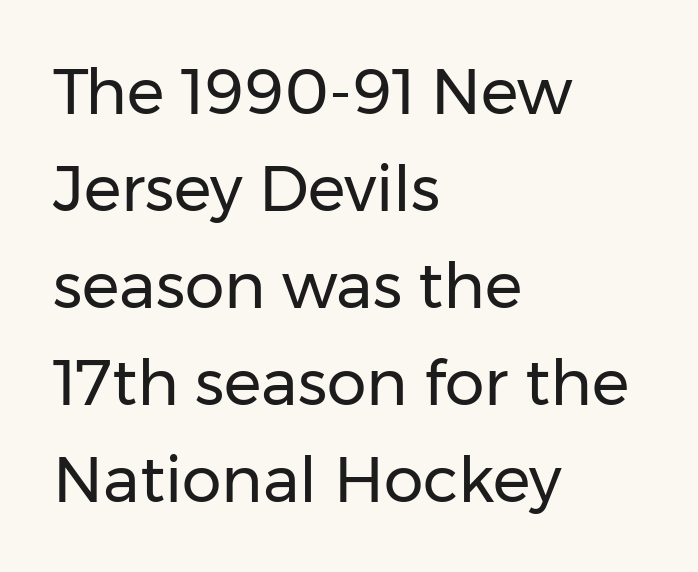
The image shows 63 px regular-weight sans-serif type, upright; set left-aligned, normal line spacing (1.54x), normal letter spacing, not underlined; low stroke contrast and a medium x-height.
